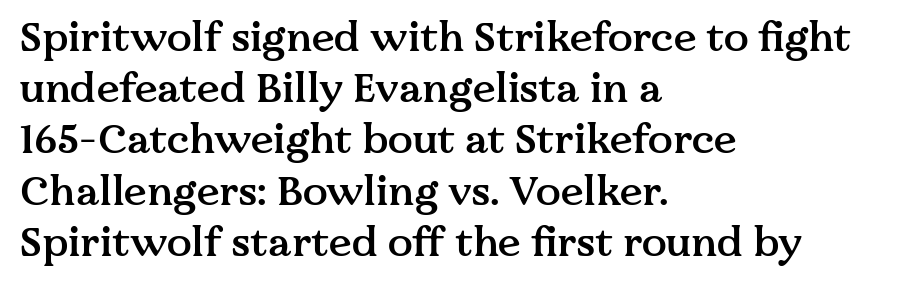
Q: Is the text bold? A: Semi-bold.
Q: Is the text italic (slanted)? A: No, it is upright.
Q: Is the typeface a serif or a sans-serif typeface? A: Serif.
Q: Is the text underlined? A: No.
Q: How is the paragraph aligned? A: Left-aligned.
Q: Is the spacing between letters normal or unusually wide? A: Normal.
Q: Is the spacing between lines tight, normal or loose? A: Normal.
Q: Width (condensed, normal, or wide)? A: Normal.
Q: Stroke contrast? A: Medium.
Q: x-height? A: Medium.
Q: Monospaced? A: No.
